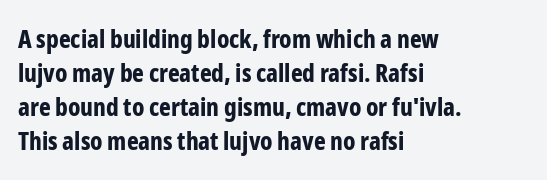
{"italic": "no", "bold": "yes", "underline": "no", "align": "left", "line_spacing": "normal", "line_spacing_ratio": 1.36, "letter_spacing": "normal", "letter_spacing_em": 0.0, "glyph_px": 25}
